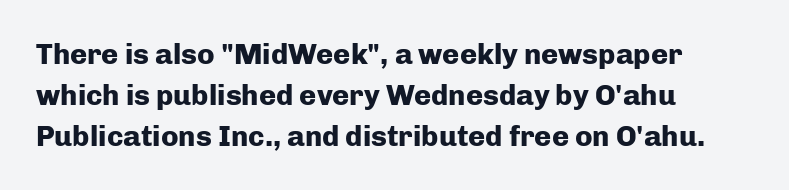
Q: Is the text bold? A: Yes.
Q: Is the text italic (slanted)? A: No, it is upright.
Q: Is the typeface a serif or a sans-serif typeface? A: Sans-serif.
Q: Is the text underlined? A: No.
Q: How is the paragraph aligned? A: Left-aligned.
Q: Is the spacing between letters normal or unusually wide? A: Normal.
Q: Is the spacing between lines tight, normal or loose? A: Normal.
Q: Width (condensed, normal, or wide)? A: Normal.
Q: Stroke contrast? A: Low.
Q: x-height? A: Medium.
Q: Monospaced? A: No.
